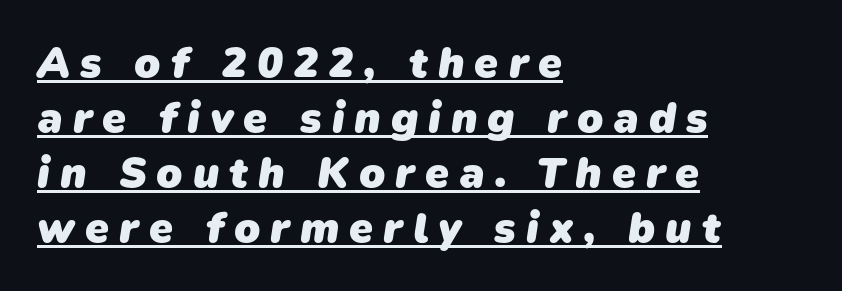
{"serif": "no", "bold": "yes", "weight": "heavy", "width": "normal", "stroke_contrast": "low", "x_height": "medium", "monospaced": "no", "underline": "yes", "align": "left", "line_spacing": "normal", "line_spacing_ratio": 1.28, "letter_spacing": "wide", "letter_spacing_em": 0.23, "glyph_px": 43}
